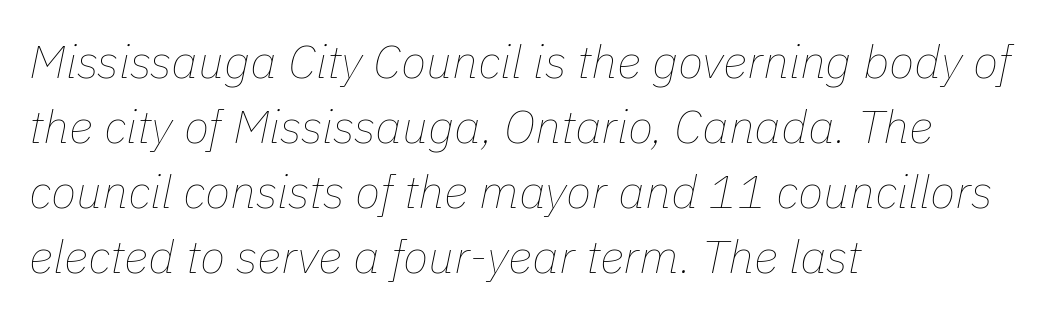
No word sits above an underline. Spacing verdict: proportional, widths tailored to each character. The typography opts for an oblique posture over an upright one. Does the leading feel generous? No, just average. Short and long lines alike share a common starting point at left. Each stroke keeps to a modest, everyday thickness or less.
